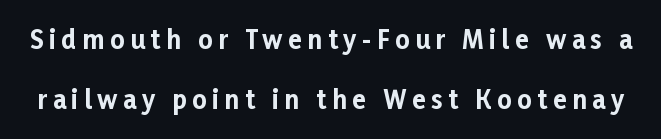
{"italic": "no", "bold": "yes", "underline": "no", "line_spacing": "loose", "line_spacing_ratio": 2.41, "letter_spacing": "wide", "letter_spacing_em": 0.22, "glyph_px": 25}
